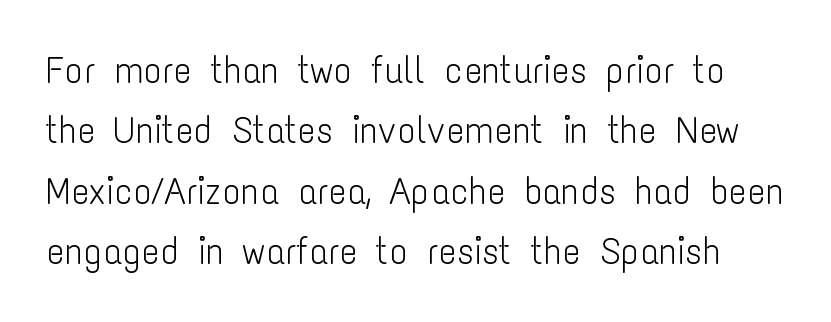
The image shows 38 px light, condensed sans-serif type, upright; set normal line spacing (1.59x), normal letter spacing, not underlined; low stroke contrast and a medium x-height.
